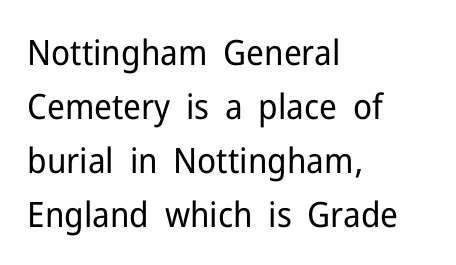
{"serif": "no", "italic": "no", "bold": "no", "weight": "regular", "width": "normal", "stroke_contrast": "low", "x_height": "medium", "monospaced": "no", "underline": "no", "align": "left", "line_spacing": "normal", "line_spacing_ratio": 1.54, "letter_spacing": "normal", "letter_spacing_em": 0.0, "glyph_px": 35}
